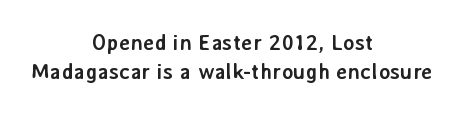
The image shows 22 px bold type, upright; set centered, normal line spacing (1.33x), normal letter spacing, not underlined.
